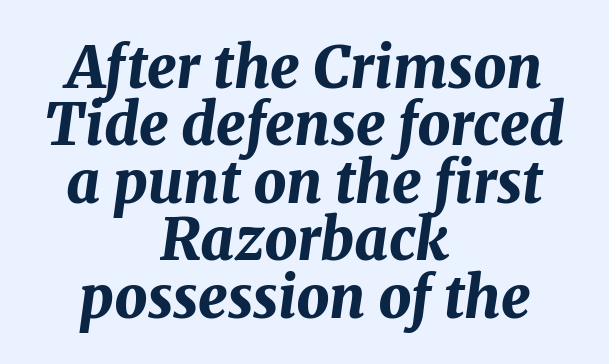
Rendered with sloped, italic letterforms. Which margin do the lines hug? Neither — every line sits in the middle. The leading is snug, giving the passage a crowded texture. The letters sit at their default tracking, neither squeezed nor spread. This rendering features lettering with no underline. Spacing verdict: proportional, widths tailored to each character.
